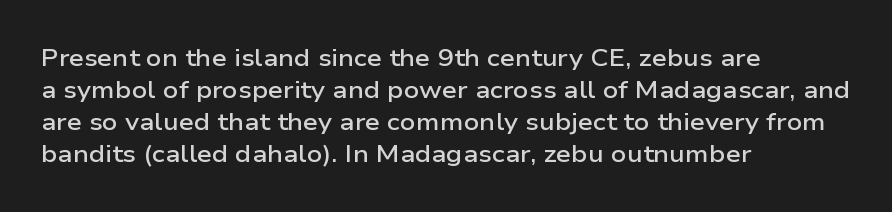
{"italic": "no", "bold": "semi", "underline": "no", "align": "left", "line_spacing": "normal", "line_spacing_ratio": 1.33, "letter_spacing": "normal", "letter_spacing_em": 0.0, "glyph_px": 24}
